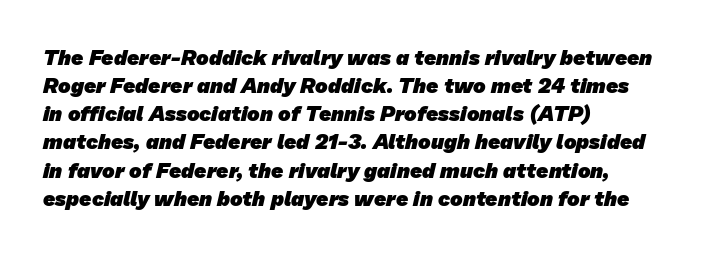
Q: Is the text bold? A: Yes.
Q: Is the text underlined? A: No.
Q: How is the paragraph aligned? A: Left-aligned.
Q: Is the spacing between letters normal or unusually wide? A: Normal.
Q: Is the spacing between lines tight, normal or loose? A: Normal.
